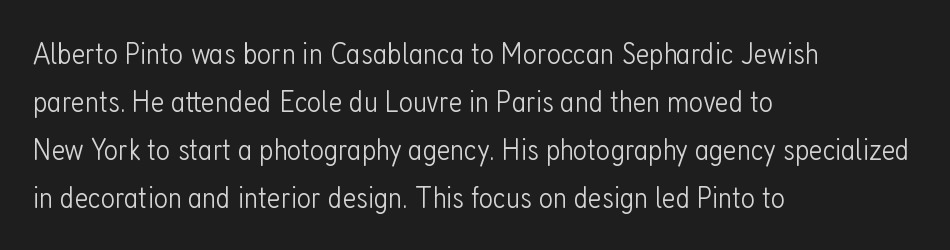
The image shows 31 px light, condensed sans-serif type, upright; set left-aligned, normal line spacing (1.55x), normal letter spacing, not underlined; low stroke contrast and a medium x-height.
